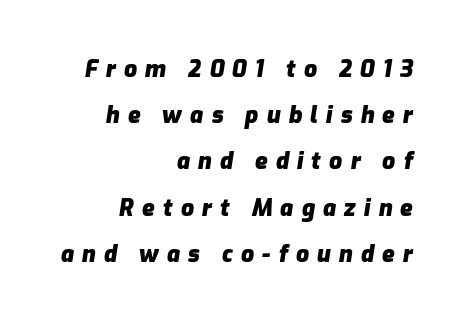
The tracking jumps out immediately: characters are airy and widely separated. On the weight axis this lands at bold, roughly 700. This rendering features lettering with no underline. Looking at the ascenders, they clearly lean. The compositor pushed each line to the right boundary.
